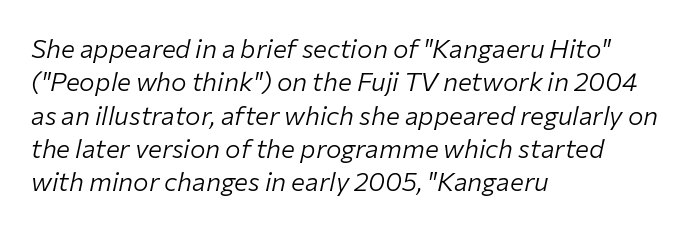
{"italic": "yes", "lean": "right", "slant_degrees": 12, "bold": "no", "underline": "no", "align": "left", "line_spacing": "normal", "line_spacing_ratio": 1.28, "letter_spacing": "normal", "letter_spacing_em": 0.0, "glyph_px": 26}
